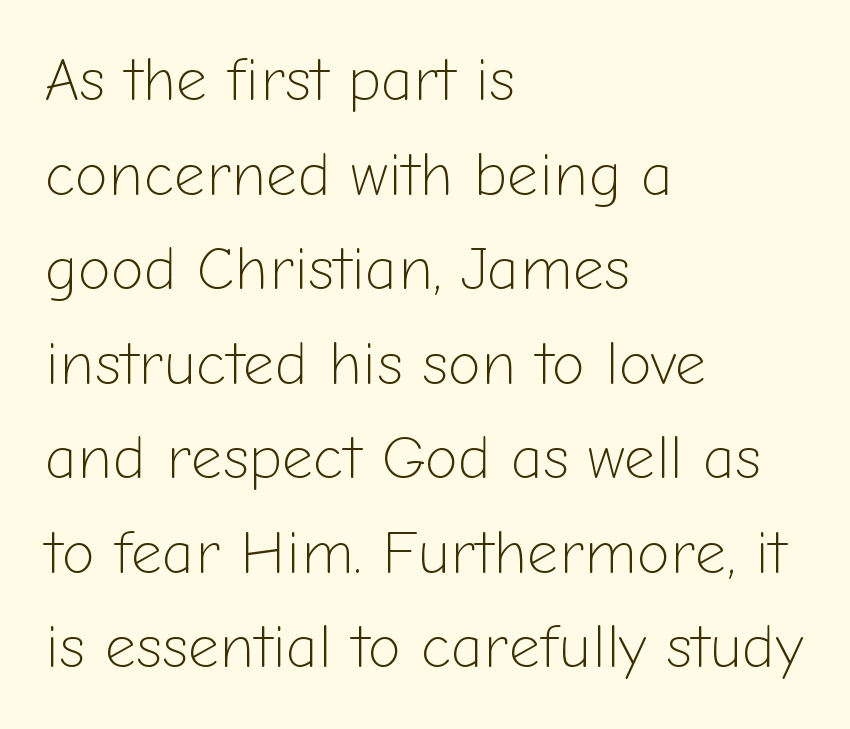
{"serif": "no", "italic": "no", "bold": "no", "weight": "light", "width": "normal", "stroke_contrast": "low", "x_height": "medium", "monospaced": "no", "underline": "no", "align": "left", "line_spacing": "normal", "line_spacing_ratio": 1.55, "letter_spacing": "normal", "letter_spacing_em": 0.0, "glyph_px": 61}
